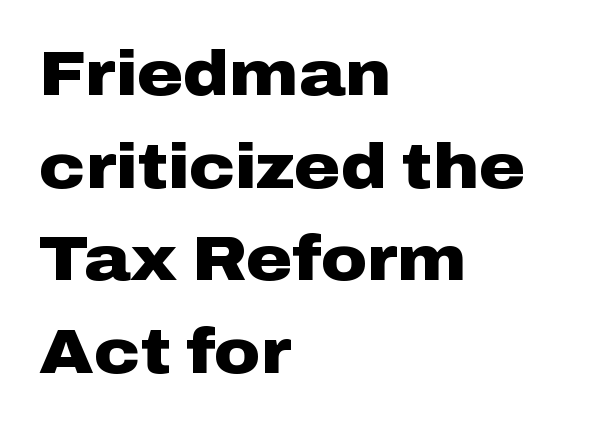
The image shows 63 px heavy, wide sans-serif type, upright; set left-aligned, normal line spacing (1.47x), normal letter spacing, not underlined; low stroke contrast and a medium x-height.
